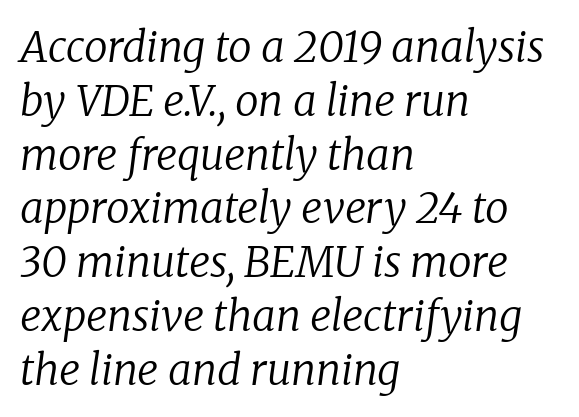
Q: Is the text bold? A: No.
Q: Is the text italic (slanted)? A: Yes, it leans right by about 8 degrees.
Q: Is the typeface a serif or a sans-serif typeface? A: Serif.
Q: Is the text underlined? A: No.
Q: How is the paragraph aligned? A: Left-aligned.
Q: Is the spacing between letters normal or unusually wide? A: Normal.
Q: Is the spacing between lines tight, normal or loose? A: Normal.
Q: Width (condensed, normal, or wide)? A: Normal.
Q: Stroke contrast? A: Low.
Q: x-height? A: Medium.
Q: Monospaced? A: No.
